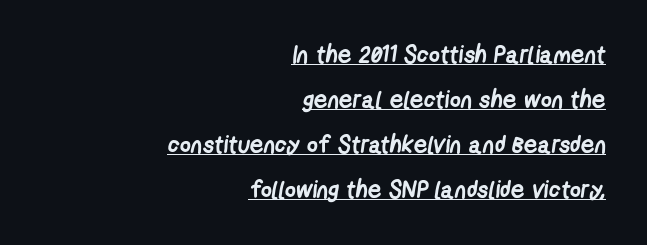
If you drew a ruler down the right edge, every line would touch it. Glance below the letters and you will spot a drawn line. Glyph-to-glyph distance matches everyday printed text. The typesetting leans heavy: a genuine bold.
